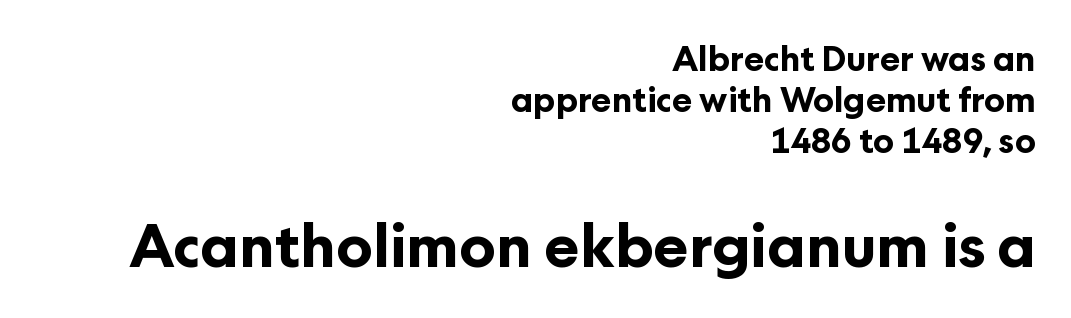
This rendering employs a face without finishing strokes, i.e., a sans-serif. Does the lettering tilt? It doesn't — this is upright. The characters look thick and weighty, a clear bold. In CSS terms this would be text-align: right.
